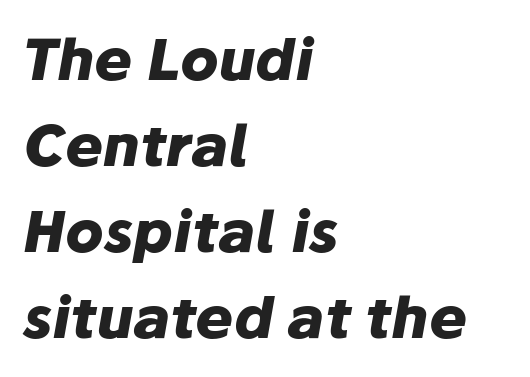
{"italic": "yes", "lean": "right", "slant_degrees": 10, "bold": "yes", "weight": "heavy", "width": "normal", "stroke_contrast": "low", "x_height": "medium", "monospaced": "no", "underline": "no", "align": "left", "line_spacing": "normal", "line_spacing_ratio": 1.51, "letter_spacing": "normal", "letter_spacing_em": 0.0, "glyph_px": 57}
